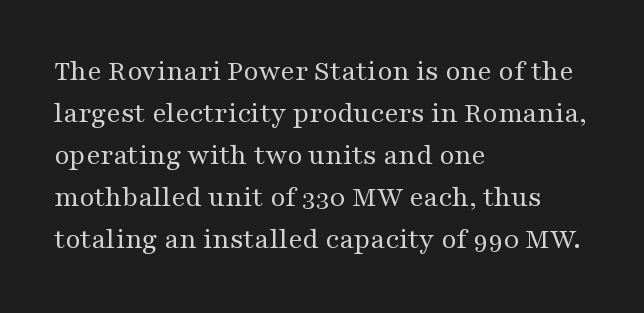
The image shows 29 px regular-weight, wide serif type, upright; set left-aligned, normal line spacing (1.45x), normal letter spacing, not underlined; medium stroke contrast and a medium x-height.
